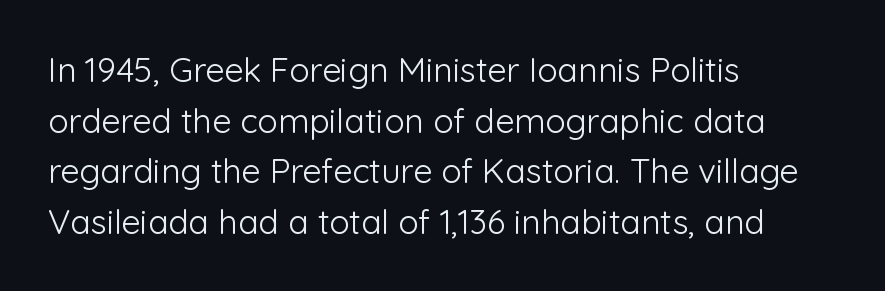
The image shows 34 px light sans-serif type, upright; set left-aligned, normal line spacing (1.49x), normal letter spacing, not underlined; low stroke contrast and a medium x-height.
